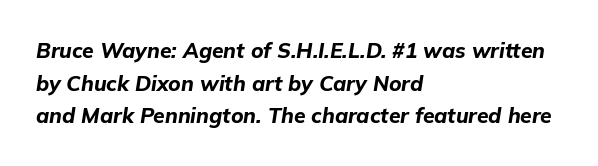
The image shows 21 px bold type, italic (leaning right); set left-aligned, normal line spacing (1.55x), normal letter spacing, not underlined.
